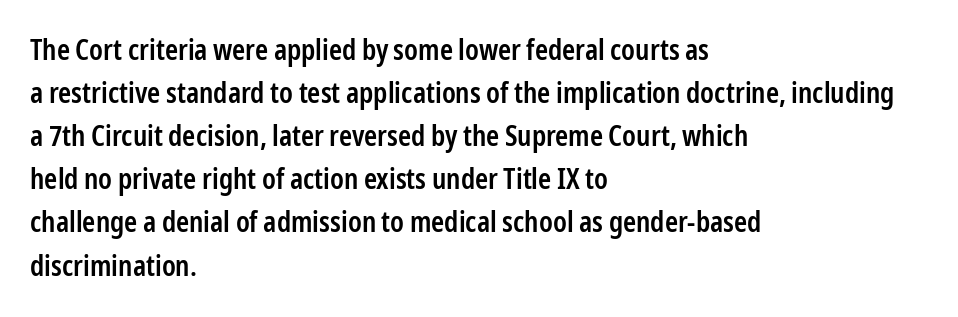
{"serif": "no", "italic": "no", "bold": "semi", "weight": "semibold", "width": "condensed", "stroke_contrast": "low", "x_height": "medium", "monospaced": "no", "underline": "no", "align": "left", "line_spacing": "normal", "line_spacing_ratio": 1.54, "letter_spacing": "normal", "letter_spacing_em": 0.0, "glyph_px": 28}
